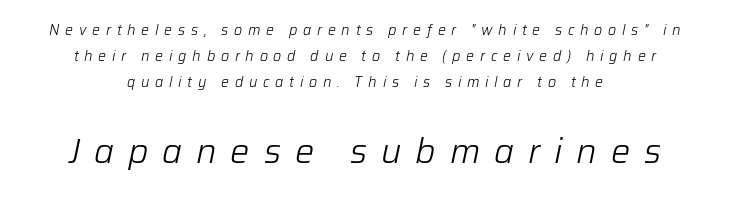
{"italic": "yes", "lean": "right", "slant_degrees": 12, "bold": "no", "weight": "light", "width": "normal", "stroke_contrast": "low", "x_height": "medium", "monospaced": "no", "underline": "no", "align": "center", "line_spacing_ratio": 1.86, "letter_spacing": "wide", "letter_spacing_em": 0.41, "larger_block": "second", "size_ratio": 2.43, "glyph_px": 34}
